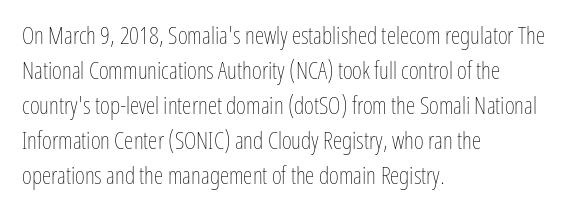
The image shows 24 px text type, upright; set left-aligned, normal line spacing (1.46x), normal letter spacing, not underlined.
